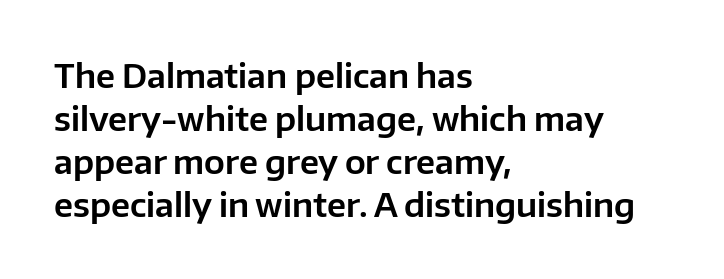
Q: Is the text italic (slanted)? A: No, it is upright.
Q: Is the typeface a serif or a sans-serif typeface? A: Sans-serif.
Q: Is the text underlined? A: No.
Q: How is the paragraph aligned? A: Left-aligned.
Q: Is the spacing between letters normal or unusually wide? A: Normal.
Q: Is the spacing between lines tight, normal or loose? A: Normal.
Q: Width (condensed, normal, or wide)? A: Normal.
Q: Stroke contrast? A: Low.
Q: x-height? A: Medium.
Q: Monospaced? A: No.
